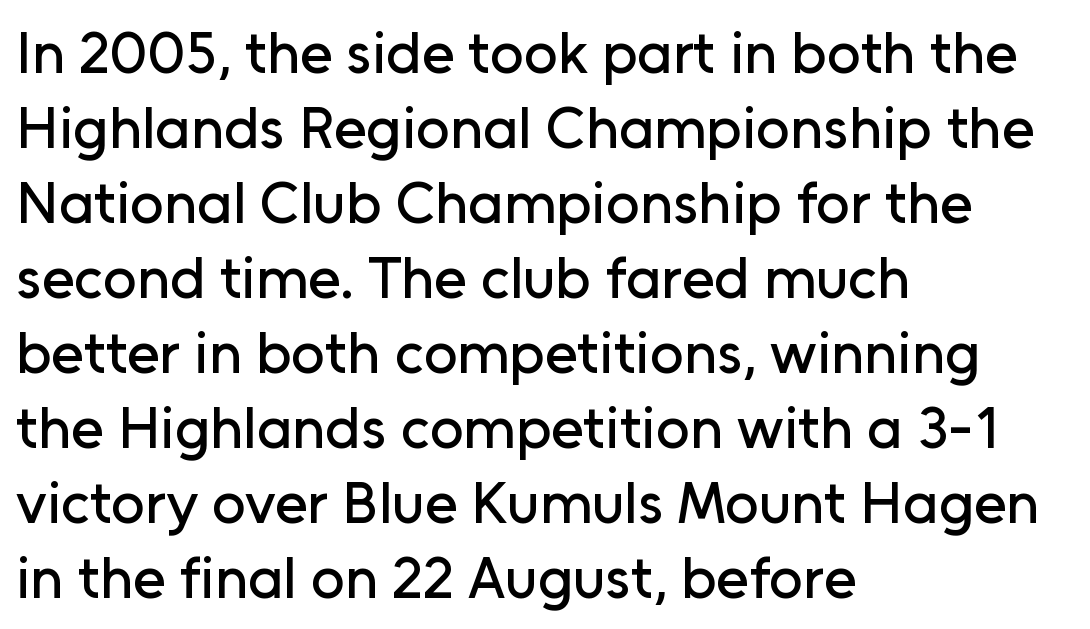
The image shows 59 px sans-serif type, upright; set left-aligned, normal line spacing (1.27x), normal letter spacing, not underlined; low stroke contrast and a medium x-height.
